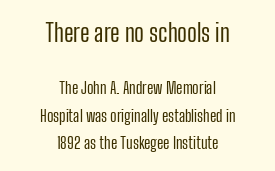
The image shows 24 px text type, upright; set centered, line spacing 1.71x, normal letter spacing, not underlined; the first (top) block is 1.5x larger.
